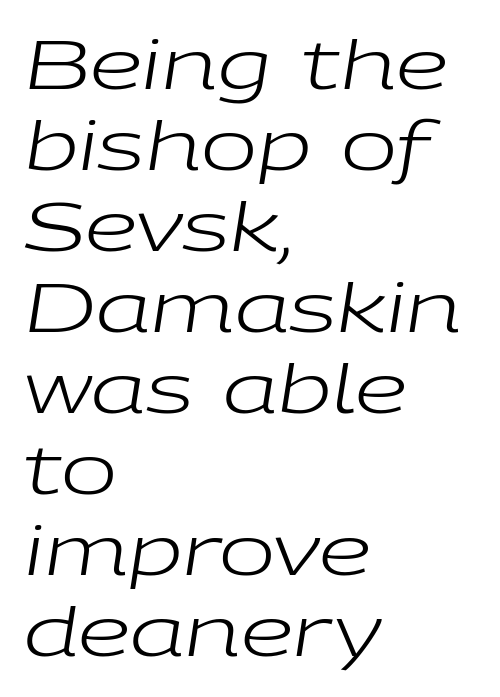
The letters look calm and open, with moderate or lighter stems. Plain, unruled lines of type. The rag falls on the right side of this text block. Glyph-to-glyph distance matches everyday printed text.
